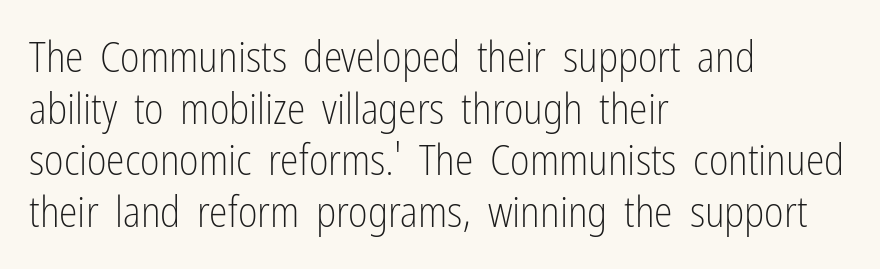
The image shows 42 px light, condensed sans-serif type, upright; set left-aligned, line spacing 1.23x, normal letter spacing, not underlined; low stroke contrast and a medium x-height.
